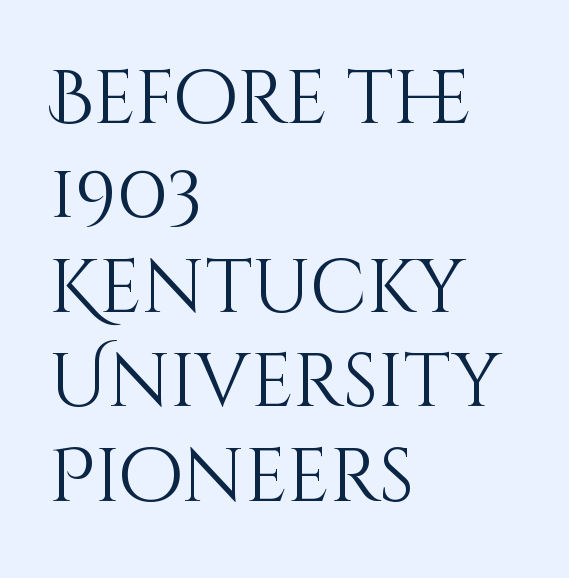
The image shows 75 px light type, upright; set left-aligned, normal line spacing (1.26x), normal letter spacing, not underlined; medium stroke contrast and a large x-height.
